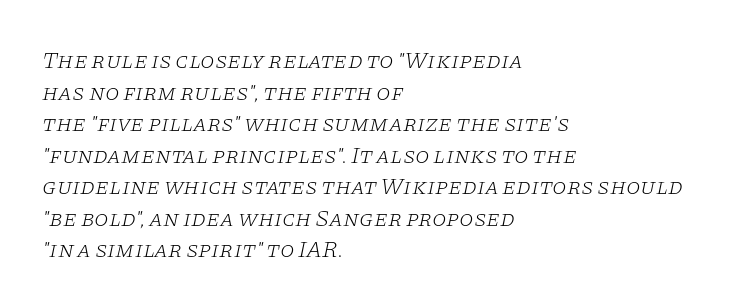
Q: Is the text bold? A: No.
Q: Is the text italic (slanted)? A: Yes, it leans right by about 11 degrees.
Q: Is the text underlined? A: No.
Q: How is the paragraph aligned? A: Left-aligned.
Q: Is the spacing between letters normal or unusually wide? A: Normal.
Q: Is the spacing between lines tight, normal or loose? A: Normal.
